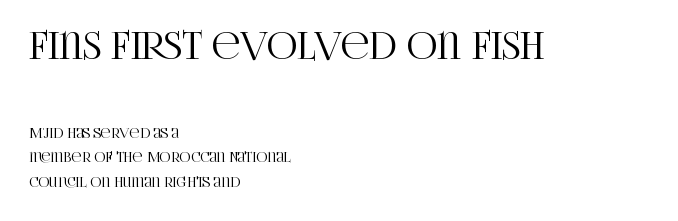
The image shows 38 px condensed serif type, upright; set left-aligned, line spacing 1.77x, normal letter spacing, not underlined; the first (top) block is 2.71x larger; high stroke contrast and a large x-height.
